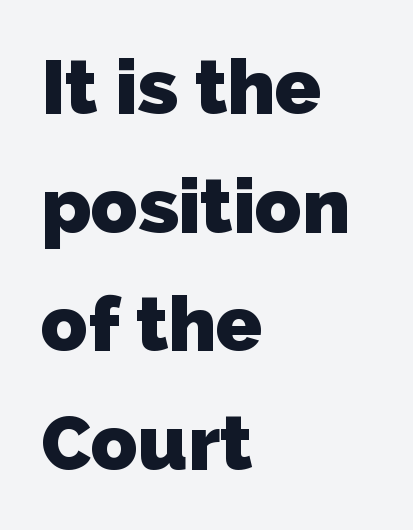
The type family on display is of the sans-serif kind. The passage shown is typed in a proportional face where columns would drift. The passage shown has conventional tracking throughout. The strip under each line holds only bare page. The passage shown stacks its lines at a standard gap. In CSS terms this would be text-align: left.
